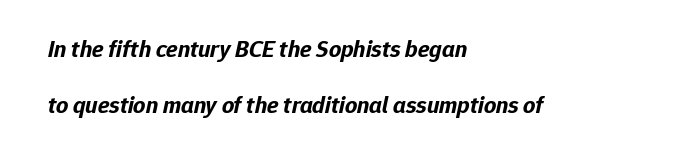
Q: Is the text bold? A: Yes.
Q: Is the text italic (slanted)? A: Yes, it leans right by about 12 degrees.
Q: Is the text underlined? A: No.
Q: How is the paragraph aligned? A: Left-aligned.
Q: Is the spacing between letters normal or unusually wide? A: Normal.
Q: Is the spacing between lines tight, normal or loose? A: Loose.
